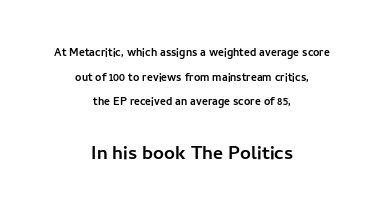
The image shows 24 px text type, upright; set centered, line spacing 1.76x, normal letter spacing, not underlined; the second (bottom) block is 1.71x larger.
